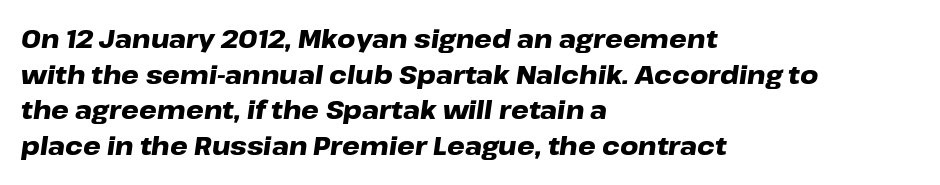
Q: Is the text bold? A: Yes.
Q: Is the text italic (slanted)? A: Yes, it leans right by about 8 degrees.
Q: Is the text underlined? A: No.
Q: How is the paragraph aligned? A: Left-aligned.
Q: Is the spacing between letters normal or unusually wide? A: Normal.
Q: Is the spacing between lines tight, normal or loose? A: Normal.
